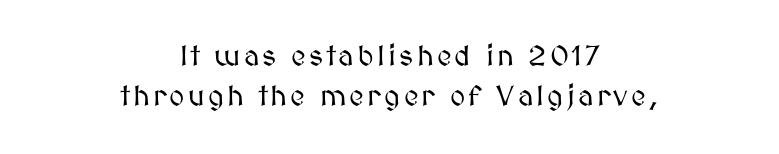
Q: Is the text italic (slanted)? A: No, it is upright.
Q: Is the text underlined? A: No.
Q: How is the paragraph aligned? A: Centered.
Q: Is the spacing between lines tight, normal or loose? A: Normal.
Q: Width (condensed, normal, or wide)? A: Normal.
Q: Stroke contrast? A: Medium.
Q: x-height? A: Medium.
Q: Monospaced? A: No.
